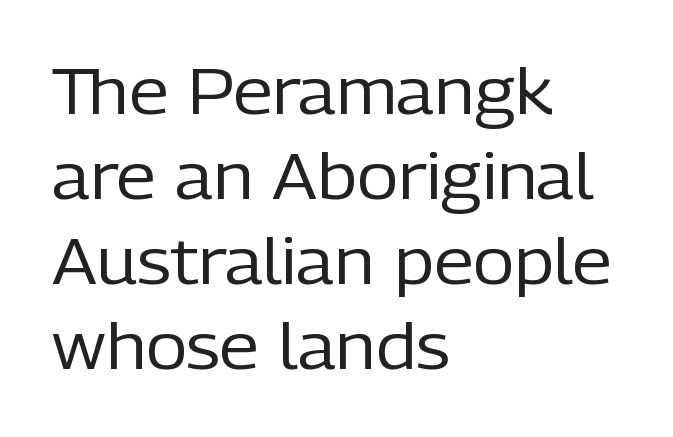
{"serif": "no", "italic": "no", "bold": "no", "weight": "regular", "width": "normal", "stroke_contrast": "low", "x_height": "medium", "monospaced": "no", "underline": "no", "align": "left", "line_spacing": "normal", "line_spacing_ratio": 1.33, "letter_spacing": "normal", "letter_spacing_em": 0.0, "glyph_px": 64}
